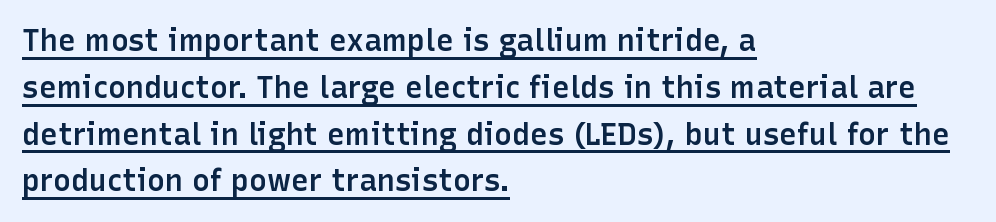
In designer terms, the underline attribute is active on this setting. Is this a fixed-width face? No — the glyphs have proportional, varying widths. Posture: vertical. Horizontal alignment here is leftward, the default for most running prose. Tracking value appears to be zero — textbook default spacing. The characters display no serif detailing; their extremities are plain.
